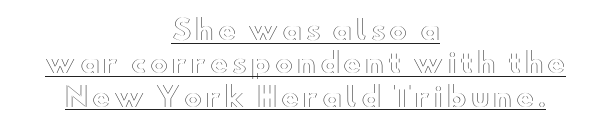
Q: Is the text italic (slanted)? A: No, it is upright.
Q: Is the text underlined? A: Yes.
Q: How is the paragraph aligned? A: Centered.
